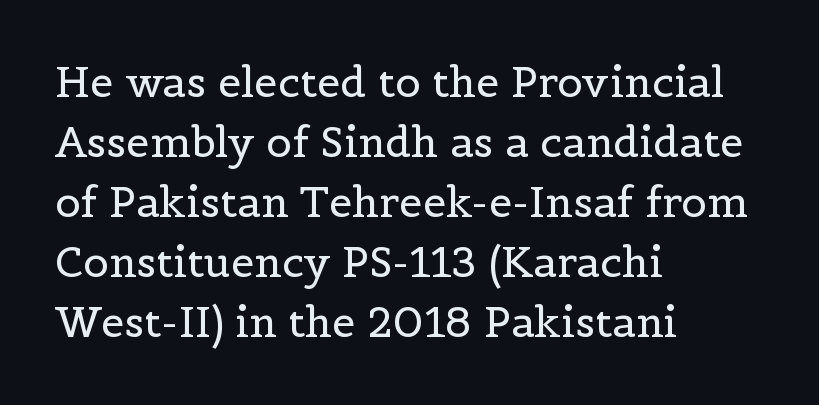
Q: Is the text bold? A: No.
Q: Is the text italic (slanted)? A: No, it is upright.
Q: Is the typeface a serif or a sans-serif typeface? A: Serif.
Q: Is the text underlined? A: No.
Q: How is the paragraph aligned? A: Left-aligned.
Q: Is the spacing between letters normal or unusually wide? A: Normal.
Q: Is the spacing between lines tight, normal or loose? A: Normal.
Q: Width (condensed, normal, or wide)? A: Normal.
Q: x-height? A: Medium.
Q: Monospaced? A: No.
